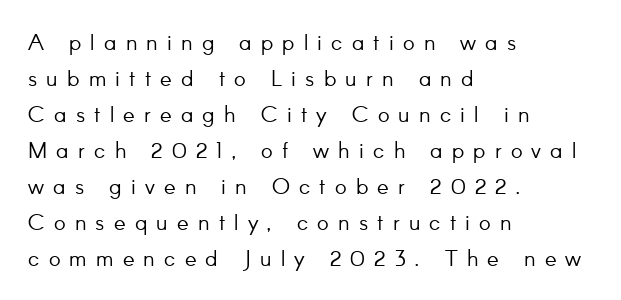
Q: Is the text bold? A: No.
Q: Is the text italic (slanted)? A: No, it is upright.
Q: Is the text underlined? A: No.
Q: How is the paragraph aligned? A: Left-aligned.
Q: Is the spacing between letters normal or unusually wide? A: Unusually wide.
Q: Is the spacing between lines tight, normal or loose? A: Normal.
